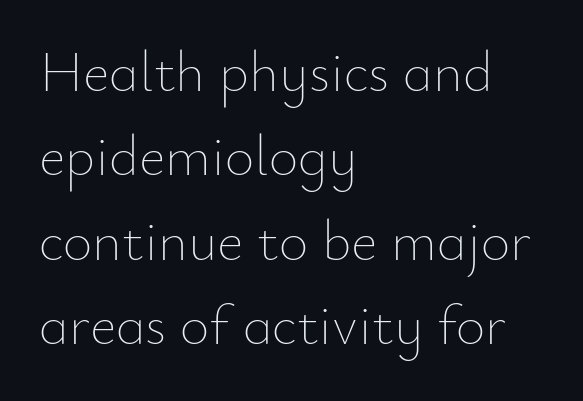
Q: Is the text bold? A: No.
Q: Is the text italic (slanted)? A: No, it is upright.
Q: Is the text underlined? A: No.
Q: How is the paragraph aligned? A: Left-aligned.
Q: Is the spacing between letters normal or unusually wide? A: Normal.
Q: Is the spacing between lines tight, normal or loose? A: Normal.
Q: Width (condensed, normal, or wide)? A: Normal.
Q: Stroke contrast? A: Low.
Q: x-height? A: Small.
Q: Monospaced? A: No.
